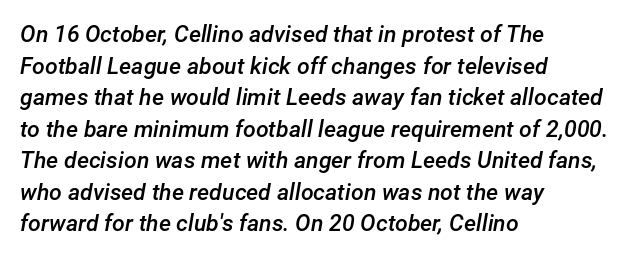
The image shows 23 px text type, italic (leaning right); set left-aligned, normal line spacing (1.37x), normal letter spacing, not underlined.
